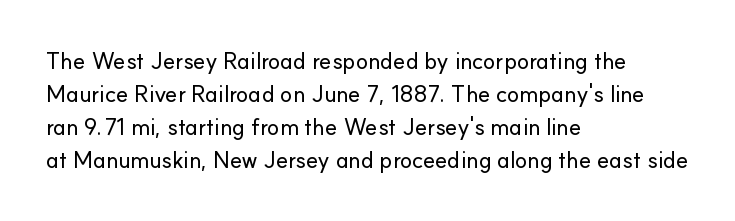
The image shows 23 px text type, upright; set left-aligned, normal line spacing (1.44x), normal letter spacing, not underlined.
